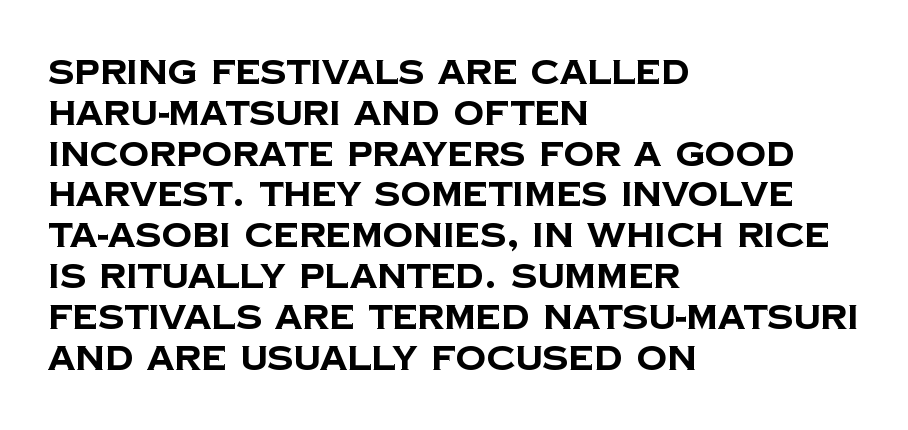
Nobody drew a line under any word here. The letters sit at their default tracking, neither squeezed nor spread. In terms of letterform style, serifs are entirely absent. A typesetter would call this proportional, since set widths differ per character.
